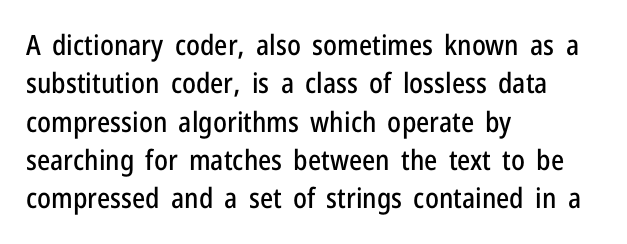
The image shows 28 px condensed sans-serif type, upright; set left-aligned, normal line spacing (1.37x), normal letter spacing, not underlined; low stroke contrast and a medium x-height.
